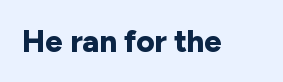
{"serif": "no", "italic": "no", "bold": "yes", "weight": "bold", "width": "normal", "stroke_contrast": "low", "x_height": "medium", "monospaced": "no", "underline": "no", "letter_spacing": "normal", "letter_spacing_em": 0.0, "glyph_px": 31}
